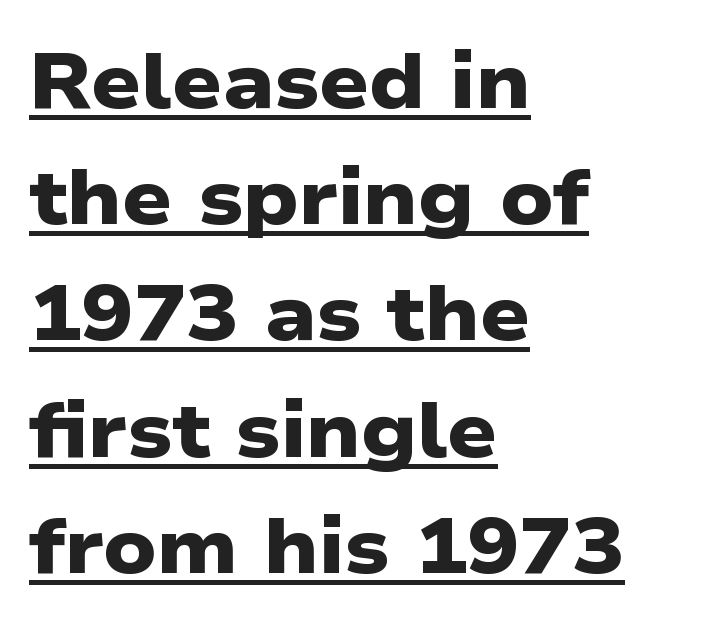
Q: Is the text bold? A: Yes.
Q: Is the typeface a serif or a sans-serif typeface? A: Sans-serif.
Q: Is the text underlined? A: Yes.
Q: How is the paragraph aligned? A: Left-aligned.
Q: Is the spacing between letters normal or unusually wide? A: Normal.
Q: Is the spacing between lines tight, normal or loose? A: Normal.
Q: Width (condensed, normal, or wide)? A: Wide.
Q: Stroke contrast? A: Low.
Q: x-height? A: Medium.
Q: Monospaced? A: No.
